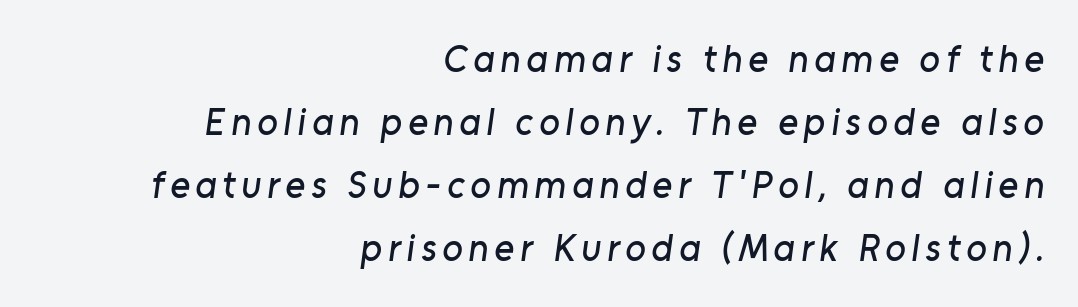
{"serif": "no", "width": "normal", "stroke_contrast": "low", "x_height": "medium", "monospaced": "no", "underline": "no", "align": "right", "line_spacing": "normal", "line_spacing_ratio": 1.66, "glyph_px": 38}
